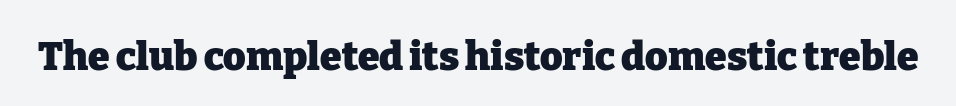
{"serif": "yes", "italic": "no", "bold": "yes", "weight": "heavy", "width": "normal", "stroke_contrast": "low", "x_height": "medium", "monospaced": "no", "underline": "no", "letter_spacing": "normal", "letter_spacing_em": 0.0, "glyph_px": 39}
